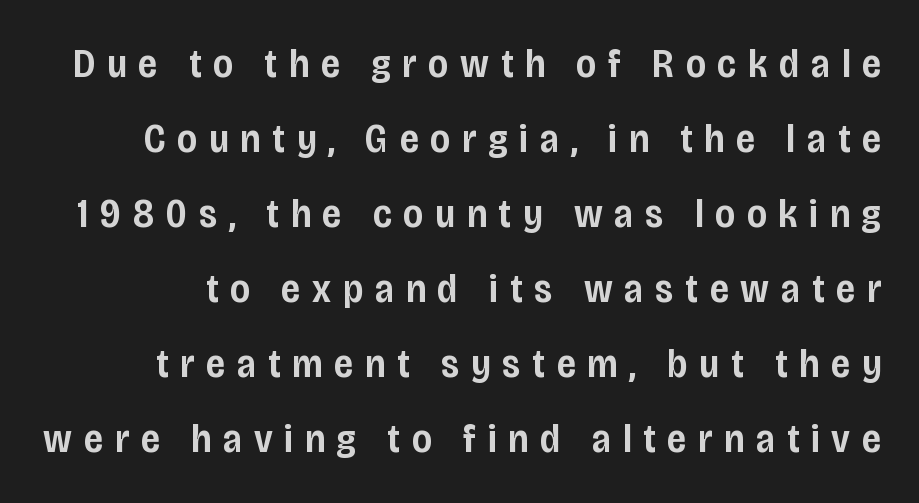
{"serif": "no", "italic": "no", "bold": "semi", "weight": "semibold", "width": "condensed", "stroke_contrast": "low", "x_height": "large", "monospaced": "no", "underline": "no", "line_spacing_ratio": 1.83, "letter_spacing": "wide", "letter_spacing_em": 0.29, "glyph_px": 41}
